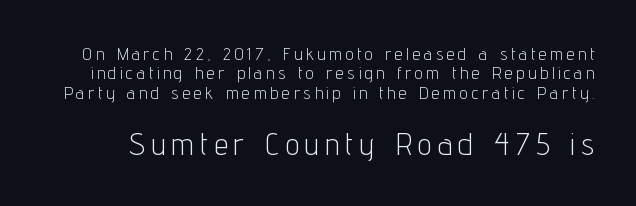
{"serif": "no", "italic": "no", "bold": "no", "weight": "light", "width": "condensed", "stroke_contrast": "low", "x_height": "medium", "monospaced": "no", "underline": "no", "line_spacing": "tight", "line_spacing_ratio": 1.08, "letter_spacing": "wide", "letter_spacing_em": 0.21, "larger_block": "second", "size_ratio": 1.72, "glyph_px": 31}
